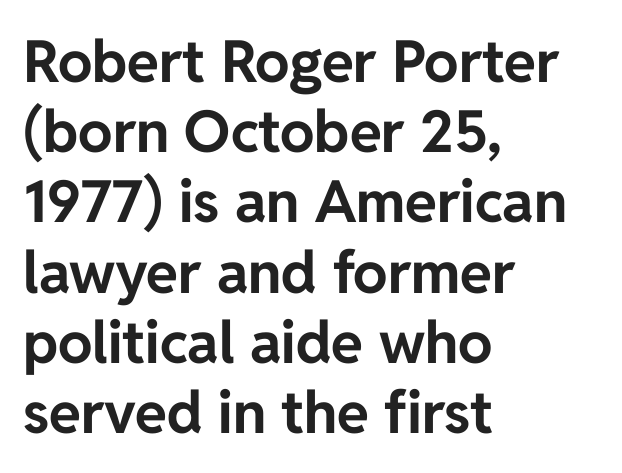
{"serif": "no", "italic": "no", "bold": "yes", "weight": "bold", "width": "normal", "stroke_contrast": "low", "x_height": "medium", "monospaced": "no", "underline": "no", "align": "left", "line_spacing_ratio": 1.21, "letter_spacing": "normal", "letter_spacing_em": 0.0, "glyph_px": 58}
